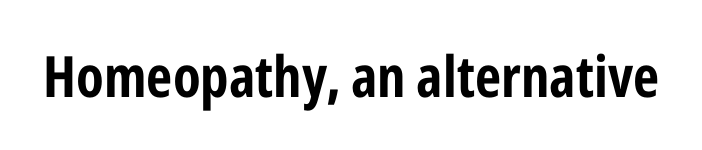
Posture: vertical. Standard letterfit; no display-style spreading of the glyphs. The face used here is proportionally spaced, like ordinary book or web type. The rendering shows plain stroke endings on the letterforms — a sans-serif design. The zone under the glyphs is completely vacant.
